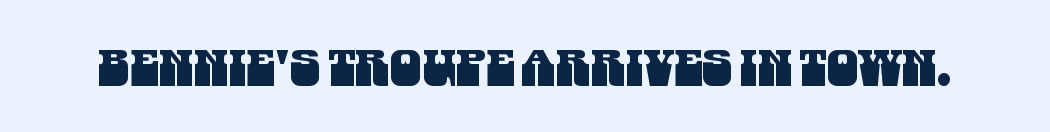
The image shows 50 px condensed sans-serif type; set normal letter spacing, not underlined; medium stroke contrast and a large x-height.
